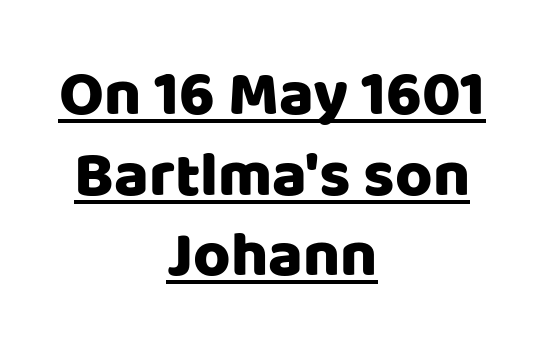
{"serif": "no", "italic": "no", "width": "normal", "stroke_contrast": "low", "x_height": "large", "monospaced": "no", "underline": "yes", "align": "center", "line_spacing": "normal", "line_spacing_ratio": 1.26, "letter_spacing": "normal", "letter_spacing_em": 0.0, "glyph_px": 64}
